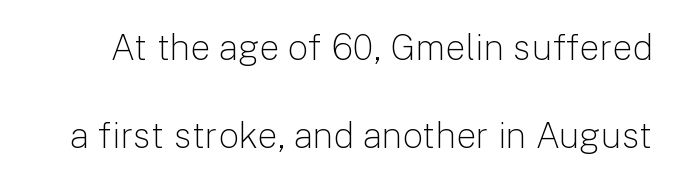
The image shows 36 px light sans-serif type, upright; set loose line spacing (2.45x), normal letter spacing, not underlined; low stroke contrast and a medium x-height.
